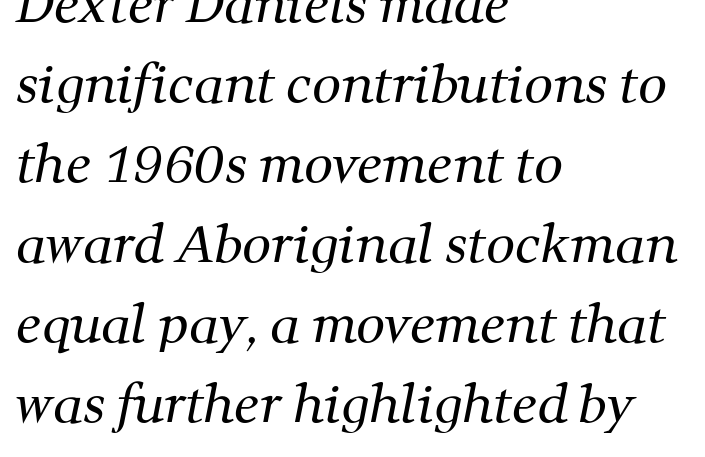
Q: Is the text bold? A: No.
Q: Is the typeface a serif or a sans-serif typeface? A: Serif.
Q: Is the text underlined? A: No.
Q: How is the paragraph aligned? A: Left-aligned.
Q: Is the spacing between letters normal or unusually wide? A: Normal.
Q: Is the spacing between lines tight, normal or loose? A: Normal.
Q: Width (condensed, normal, or wide)? A: Normal.
Q: Stroke contrast? A: Medium.
Q: x-height? A: Medium.
Q: Monospaced? A: No.
